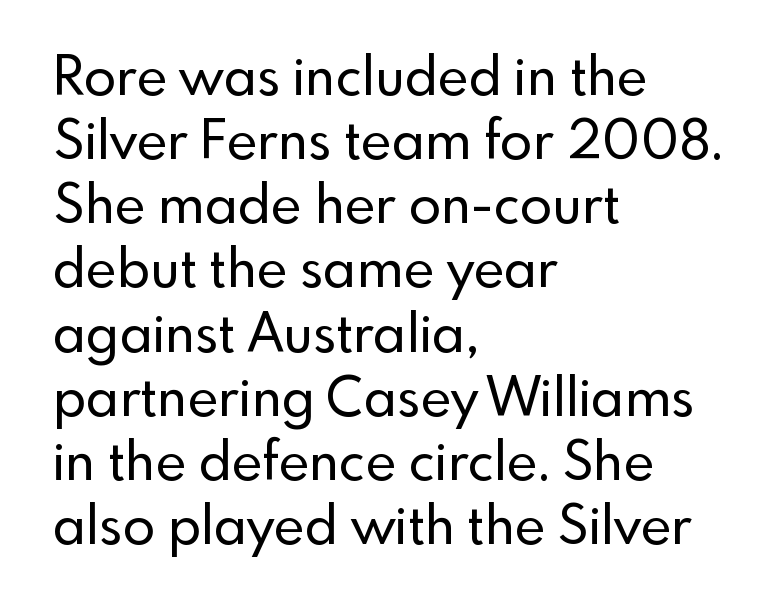
Is the letter spacing exaggerated? No — it looks like the ordinary default. Is this a fixed-width face? No — the glyphs have proportional, varying widths. Posture: straight, roman, zero tilt. Plain, unruled lines of type. Classification — sans serif.
